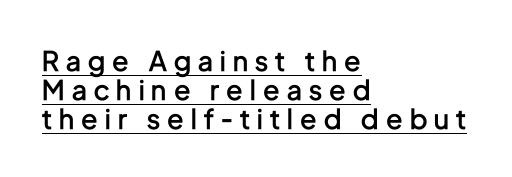
Q: Is the text bold? A: Semi-bold.
Q: Is the text italic (slanted)? A: No, it is upright.
Q: Is the text underlined? A: Yes.
Q: How is the paragraph aligned? A: Left-aligned.
Q: Is the spacing between letters normal or unusually wide? A: Unusually wide.
Q: Is the spacing between lines tight, normal or loose? A: Tight.
